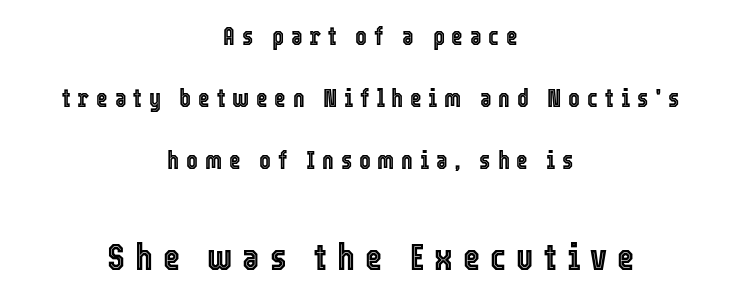
{"italic": "no", "width": "condensed", "x_height": "medium", "monospaced": "no", "underline": "no", "align": "center", "line_spacing": "loose", "line_spacing_ratio": 2.48, "letter_spacing": "wide", "letter_spacing_em": 0.27, "larger_block": "second", "size_ratio": 1.48, "glyph_px": 37}
